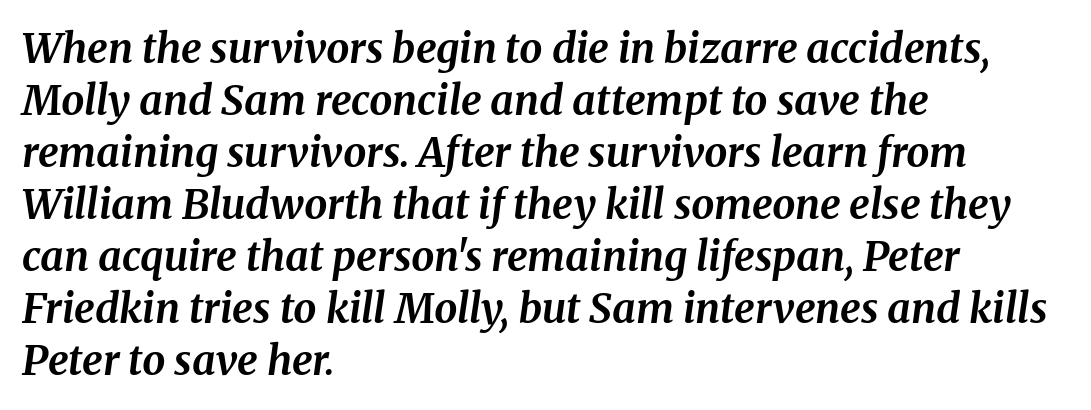
The image shows 41 px bold serif type, italic (leaning right); set left-aligned, normal line spacing (1.27x), normal letter spacing, not underlined; medium stroke contrast and a medium x-height.
